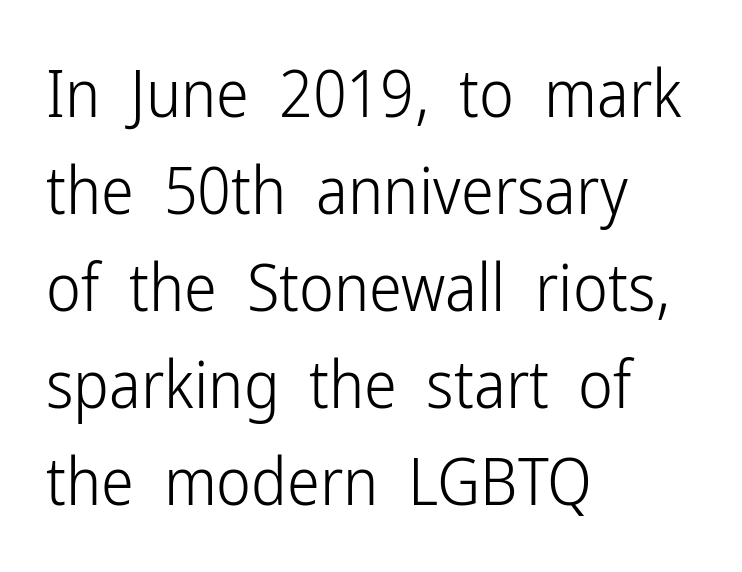
Q: Is the text bold? A: No.
Q: Is the text italic (slanted)? A: No, it is upright.
Q: Is the typeface a serif or a sans-serif typeface? A: Sans-serif.
Q: Is the text underlined? A: No.
Q: How is the paragraph aligned? A: Left-aligned.
Q: Is the spacing between letters normal or unusually wide? A: Normal.
Q: Is the spacing between lines tight, normal or loose? A: Normal.
Q: Width (condensed, normal, or wide)? A: Condensed.
Q: Stroke contrast? A: Low.
Q: x-height? A: Medium.
Q: Monospaced? A: No.
